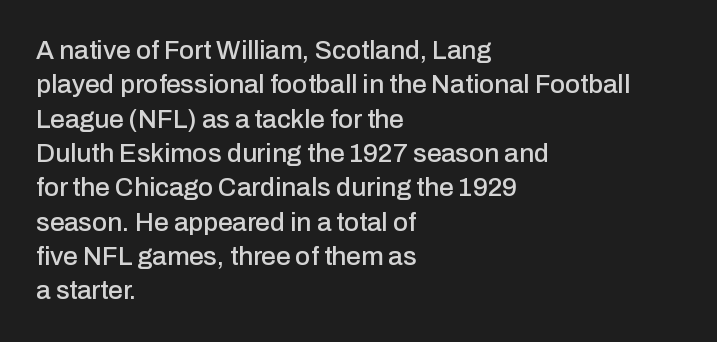
Q: Is the text italic (slanted)? A: No, it is upright.
Q: Is the text underlined? A: No.
Q: How is the paragraph aligned? A: Left-aligned.
Q: Is the spacing between letters normal or unusually wide? A: Normal.
Q: Is the spacing between lines tight, normal or loose? A: Normal.
